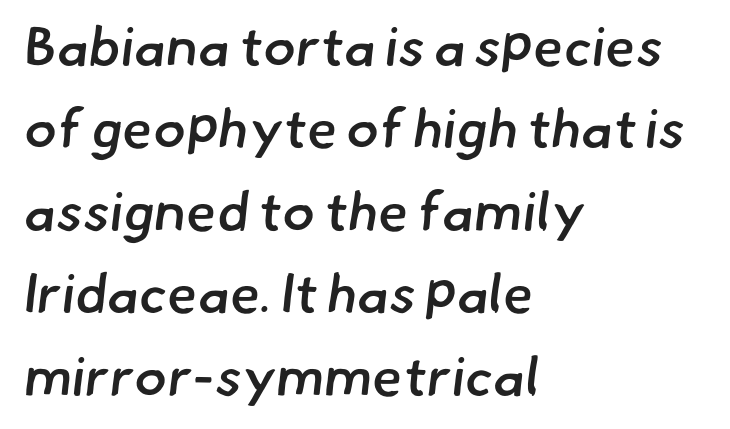
Varying glyph widths throughout — classic text-font behaviour. Notice how descenders clear the ascenders below comfortably — that's standard leading. Serifs: no, the terminals of the letterforms are clean. Is the type bold? Partly — it's a semibold, heavier than regular but not fully bold. A bare baseline throughout the passage.
